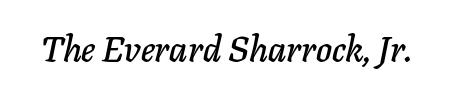
These lines were composed using italics. Do the characters align in a grid? No, the font is proportional. Default kerning and tracking; the words read as compact shapes. The passage shown is not underscored anywhere.
